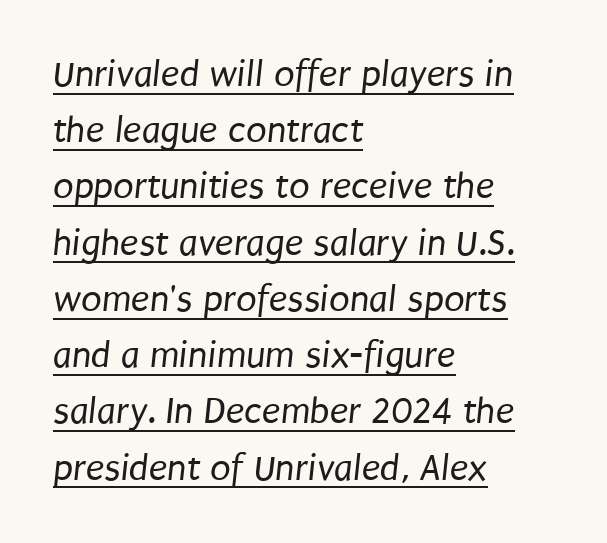
The image shows 38 px regular-weight, condensed sans-serif type; set left-aligned, normal line spacing (1.48x), normal letter spacing, underlined; low stroke contrast and a large x-height.
